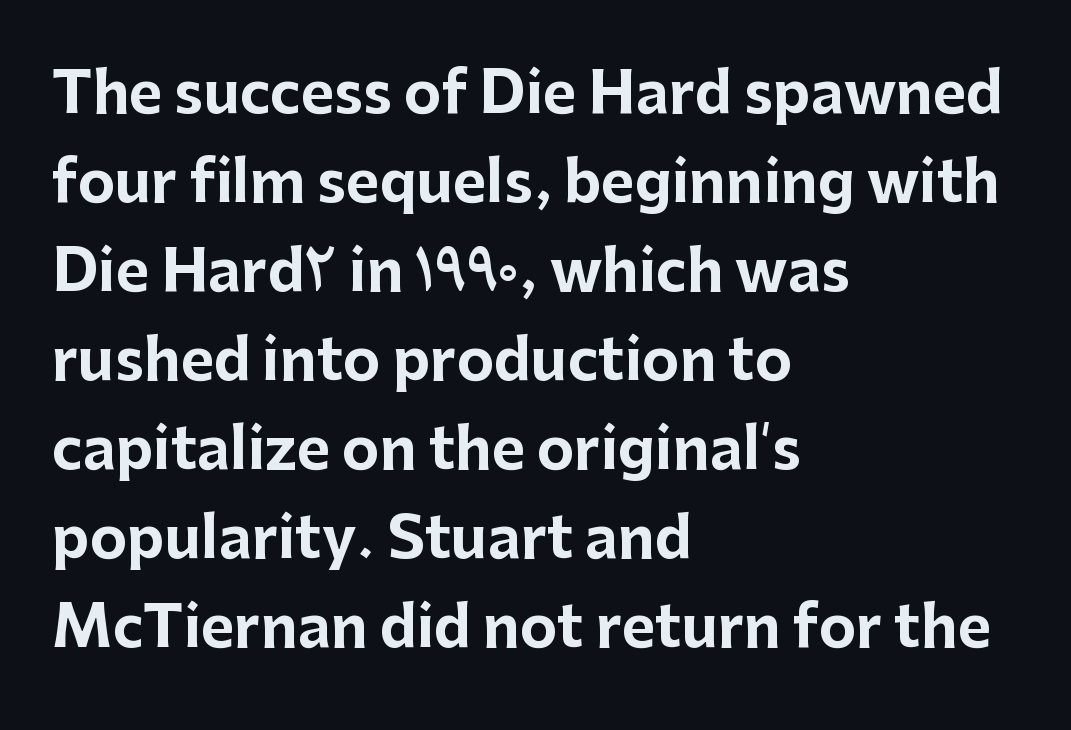
{"serif": "no", "italic": "no", "bold": "yes", "weight": "bold", "width": "normal", "stroke_contrast": "low", "x_height": "medium", "monospaced": "no", "underline": "no", "align": "left", "line_spacing": "normal", "line_spacing_ratio": 1.56, "letter_spacing": "normal", "letter_spacing_em": 0.0, "glyph_px": 57}
